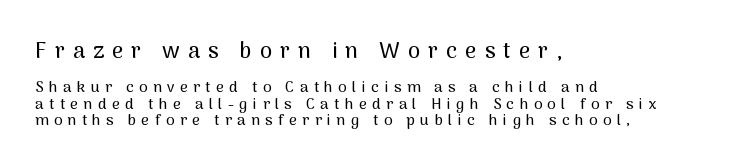
Q: Is the text italic (slanted)? A: No, it is upright.
Q: Is the text underlined? A: No.
Q: How is the paragraph aligned? A: Left-aligned.
Q: Is the spacing between letters normal or unusually wide? A: Unusually wide.
Q: Is the spacing between lines tight, normal or loose? A: Tight.
Q: Which block of text is set in a larger size, the first (top) or the second (bottom)? A: The first (top) one.
